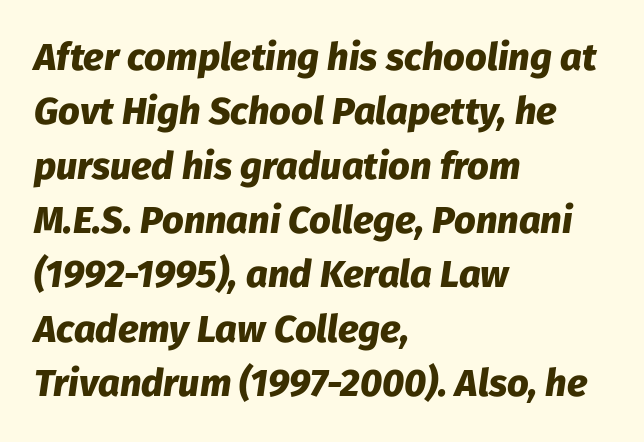
The lines sit at an ordinary, default distance from one another. Any mark beneath the type? The region is blank. Does the copy run flush right? No — it runs flush left. Is this a fixed-width face? No — the glyphs have proportional, varying widths.
